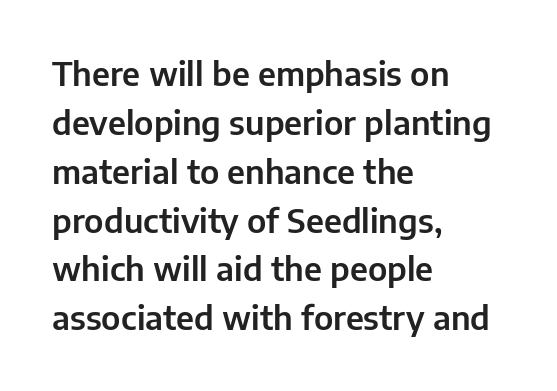
The image shows 33 px sans-serif type, upright; set left-aligned, normal line spacing (1.48x), normal letter spacing, not underlined; low stroke contrast and a medium x-height.
